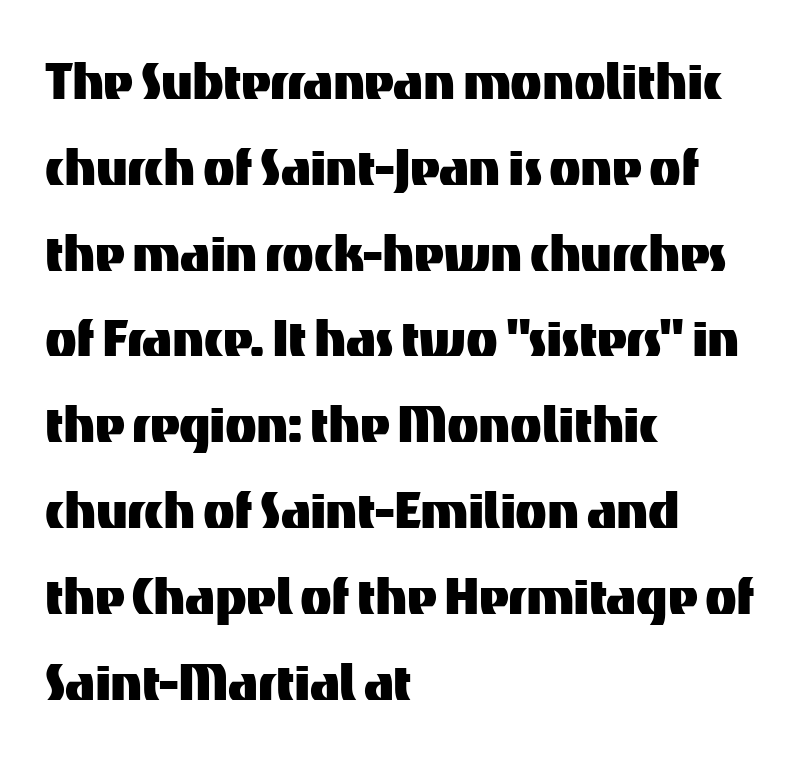
Proportional: the letters do not fall into vertical columns. Underlining? Definitely not there. The space between consecutive lines is moderate. Line beginnings align vertically; line endings do not.
